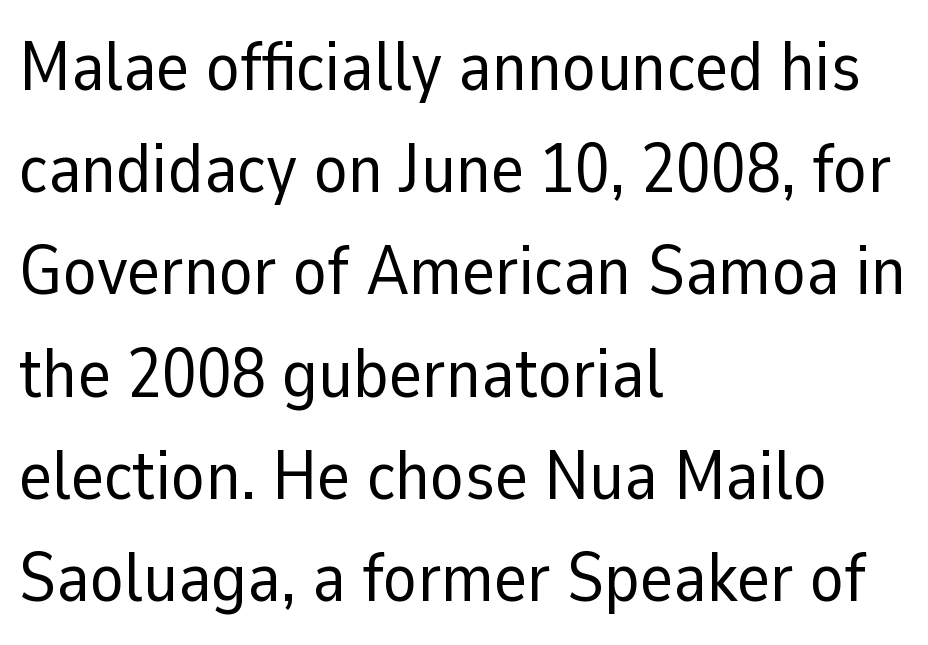
{"serif": "no", "italic": "no", "bold": "no", "weight": "regular", "width": "normal", "stroke_contrast": "low", "x_height": "medium", "monospaced": "no", "underline": "no", "align": "left", "line_spacing": "normal", "line_spacing_ratio": 1.46, "letter_spacing": "normal", "letter_spacing_em": 0.0, "glyph_px": 70}
